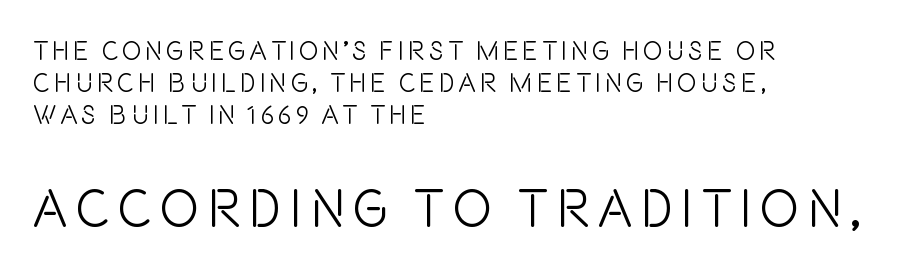
{"serif": "no", "italic": "no", "bold": "no", "weight": "light", "width": "condensed", "stroke_contrast": "low", "x_height": "large", "monospaced": "no", "underline": "no", "align": "left", "line_spacing_ratio": 1.24, "larger_block": "second", "size_ratio": 2.04, "glyph_px": 53}
